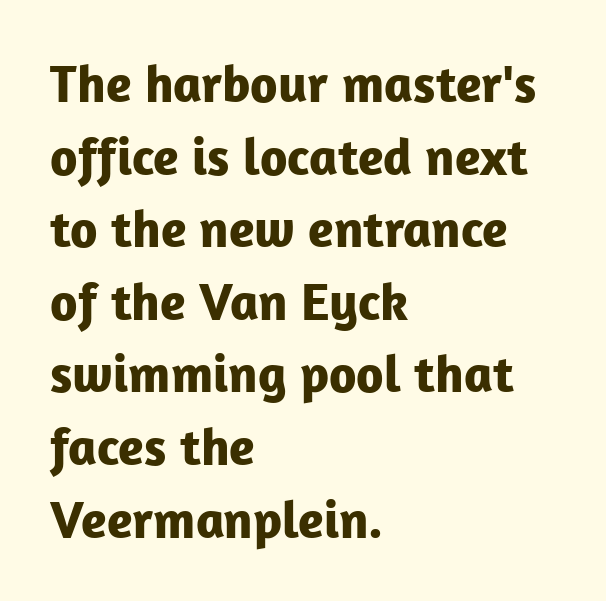
{"serif": "no", "italic": "no", "bold": "yes", "weight": "bold", "width": "normal", "stroke_contrast": "low", "x_height": "medium", "monospaced": "no", "underline": "no", "align": "left", "line_spacing": "normal", "line_spacing_ratio": 1.37, "letter_spacing": "normal", "letter_spacing_em": 0.0, "glyph_px": 53}
